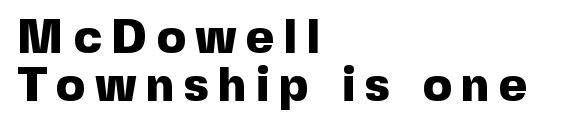
Q: Is the text bold? A: Yes.
Q: Is the text italic (slanted)? A: No, it is upright.
Q: Is the typeface a serif or a sans-serif typeface? A: Sans-serif.
Q: Is the text underlined? A: No.
Q: How is the paragraph aligned? A: Left-aligned.
Q: Is the spacing between letters normal or unusually wide? A: Unusually wide.
Q: Is the spacing between lines tight, normal or loose? A: Tight.
Q: Width (condensed, normal, or wide)? A: Normal.
Q: x-height? A: Medium.
Q: Monospaced? A: No.
